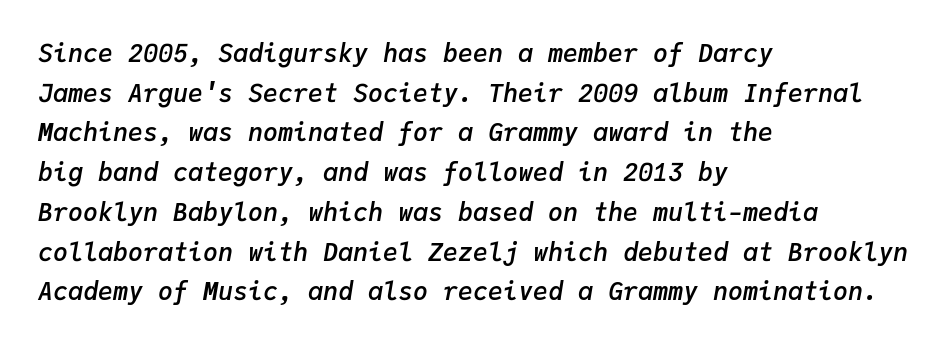
{"italic": "yes", "lean": "right", "slant_degrees": 9, "bold": "semi", "underline": "no", "align": "left", "line_spacing": "normal", "line_spacing_ratio": 1.59, "letter_spacing": "normal", "letter_spacing_em": 0.0, "glyph_px": 25}
